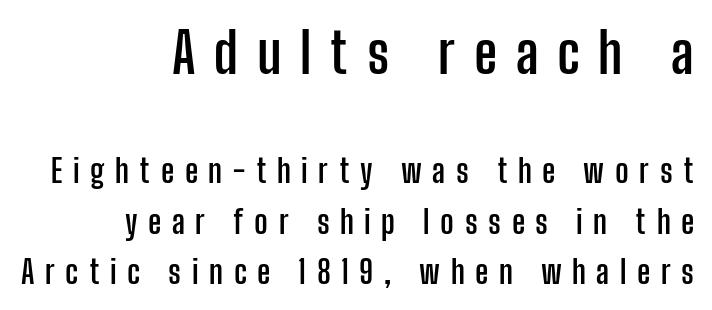
Q: Is the text bold? A: Yes.
Q: Is the text italic (slanted)? A: No, it is upright.
Q: Is the typeface a serif or a sans-serif typeface? A: Sans-serif.
Q: Is the text underlined? A: No.
Q: How is the paragraph aligned? A: Right-aligned.
Q: Is the spacing between letters normal or unusually wide? A: Unusually wide.
Q: Is the spacing between lines tight, normal or loose? A: Normal.
Q: Which block of text is set in a larger size, the first (top) or the second (bottom)? A: The first (top) one.
Q: Width (condensed, normal, or wide)? A: Condensed.
Q: Stroke contrast? A: Low.
Q: x-height? A: Medium.
Q: Monospaced? A: No.
